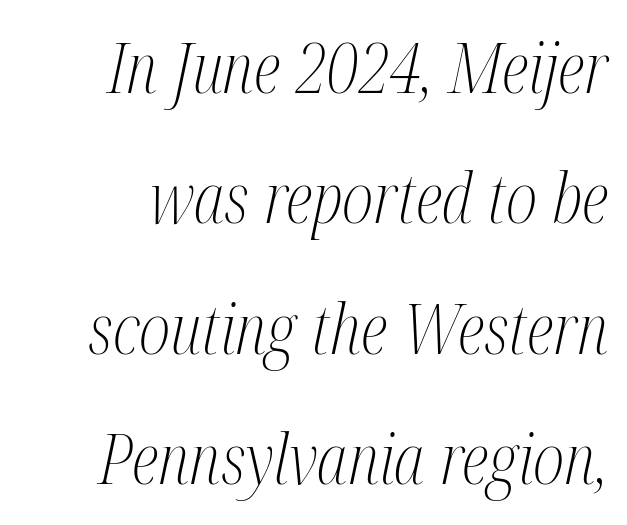
The image shows 69 px light, condensed serif type, italic (leaning right); set line spacing 1.89x, normal letter spacing, not underlined; medium stroke contrast and a medium x-height.
